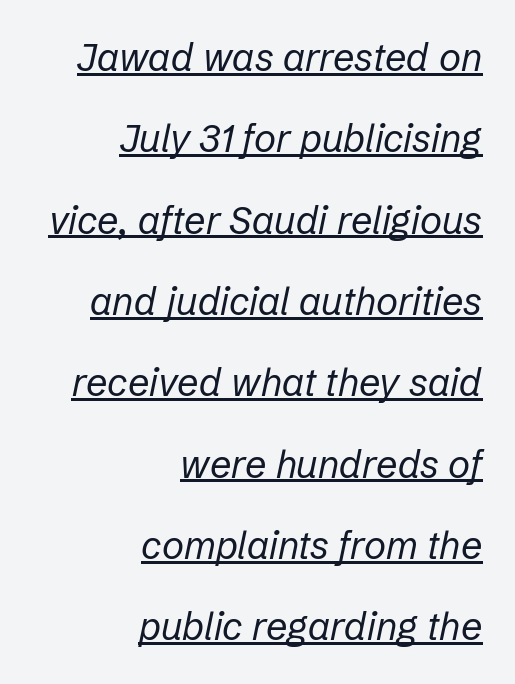
The face used here appears with an underline applied. The typeface has the unassuming heft of standard copy or less. Which margin do the lines hug? The right one — the left edge is uneven. The font's italic variant was chosen for this text.
